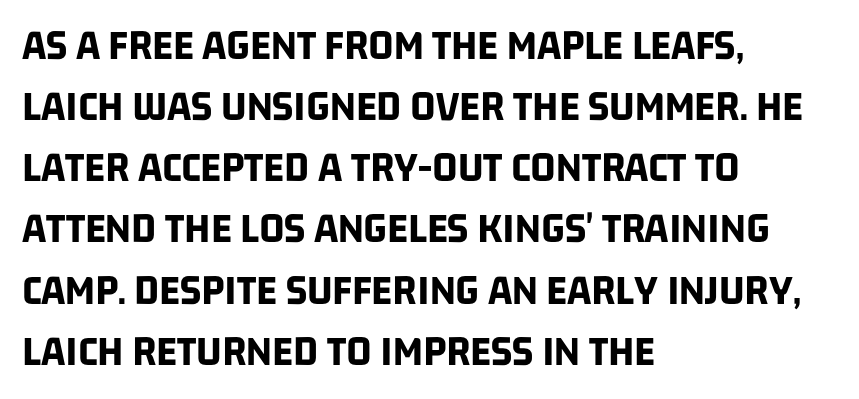
{"serif": "no", "bold": "yes", "weight": "bold", "width": "condensed", "stroke_contrast": "low", "x_height": "large", "monospaced": "no", "underline": "no", "align": "left", "line_spacing": "normal", "line_spacing_ratio": 1.39, "letter_spacing": "normal", "letter_spacing_em": 0.0, "glyph_px": 44}
